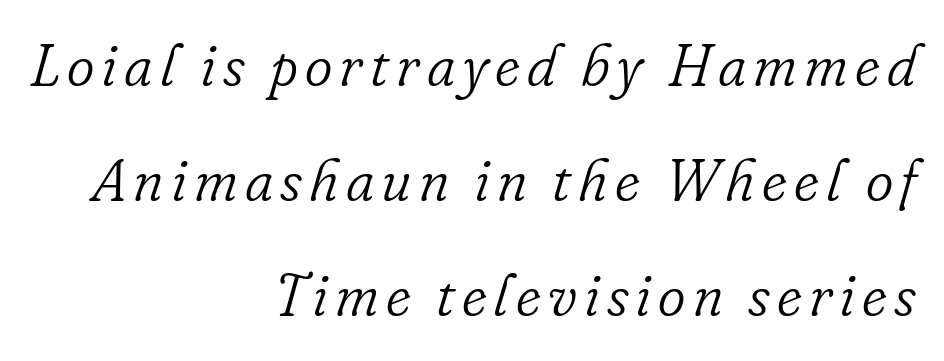
The whole block is typeset with a tilt. Compared with a typical body face, this is equally light or lighter still. In terms of leading, this rendering errs on the spacious side. Type without underlining. The letters advance in unequal steps, a hallmark of proportional type. The font family rendered here belongs to the serif group.
